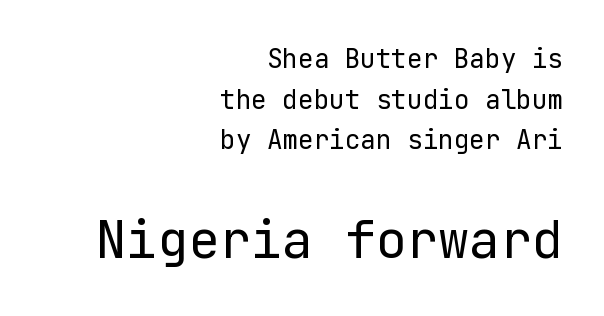
The image shows 52 px regular-weight sans-serif type, upright; set right-aligned, normal line spacing (1.56x), normal letter spacing, not underlined; the second (bottom) block is 2.0x larger; low stroke contrast and a medium x-height.
